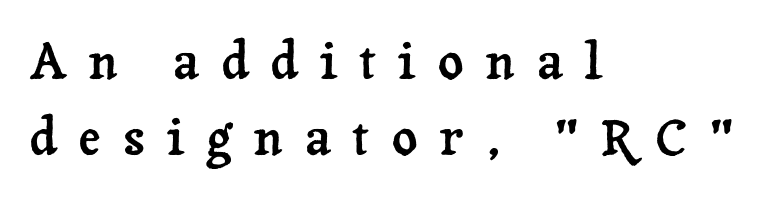
The space directly below the letters is spotless. Horizontally, the lines are justified to the leading edge only. Nope, not italic — everything's standing straight. Each new line begins a customary step beneath the previous one.
